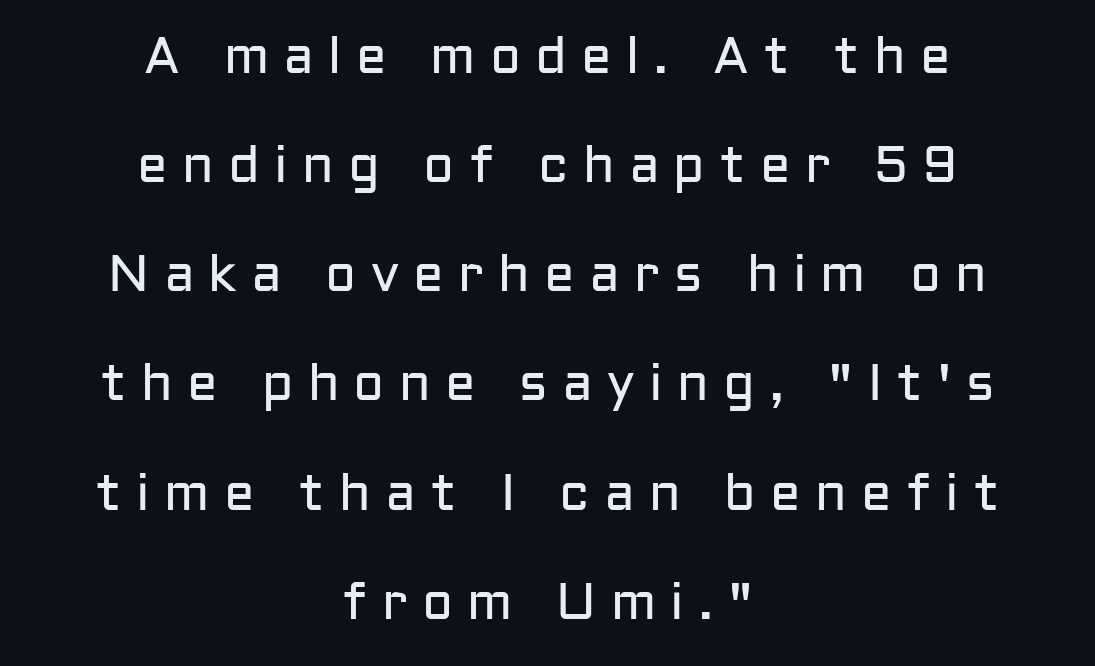
{"serif": "no", "italic": "no", "bold": "no", "weight": "regular", "width": "normal", "stroke_contrast": "low", "x_height": "medium", "monospaced": "no", "underline": "no", "align": "center", "line_spacing": "loose", "line_spacing_ratio": 2.14, "letter_spacing": "wide", "letter_spacing_em": 0.28, "glyph_px": 51}
